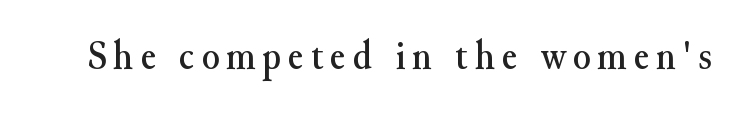
Q: Is the text italic (slanted)? A: No, it is upright.
Q: Is the typeface a serif or a sans-serif typeface? A: Serif.
Q: Is the text underlined? A: No.
Q: Width (condensed, normal, or wide)? A: Normal.
Q: Stroke contrast? A: Medium.
Q: x-height? A: Small.
Q: Monospaced? A: No.
